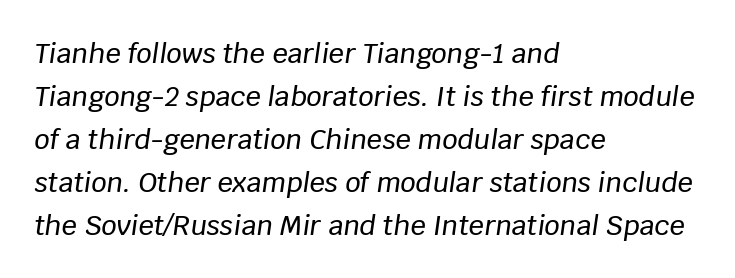
The image shows 27 px text type, italic (leaning right); set left-aligned, normal line spacing (1.59x), normal letter spacing, not underlined.
